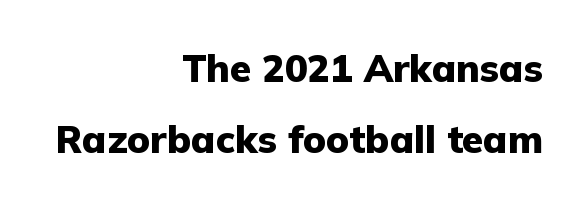
This sample uses plain, unmodified letter spacing. Looks like regular typesetting: each glyph gets only the width it needs. Style check: upright. The baseline area is clear.
